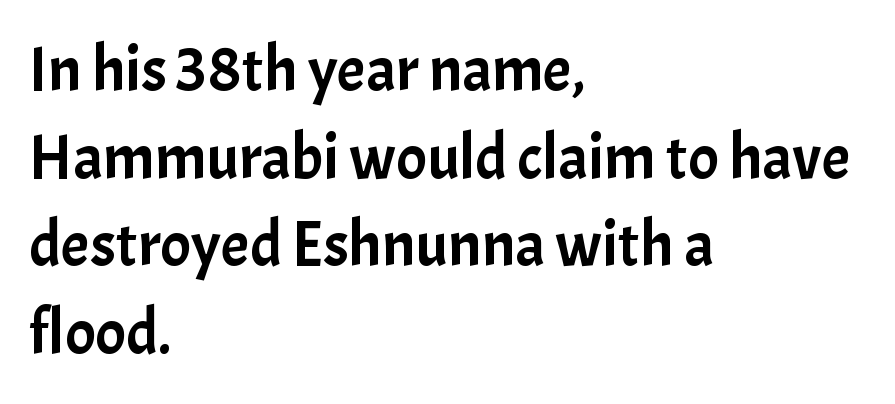
The image shows 64 px sans-serif type, upright; set left-aligned, normal line spacing (1.37x), normal letter spacing, not underlined; low stroke contrast and a medium x-height.
